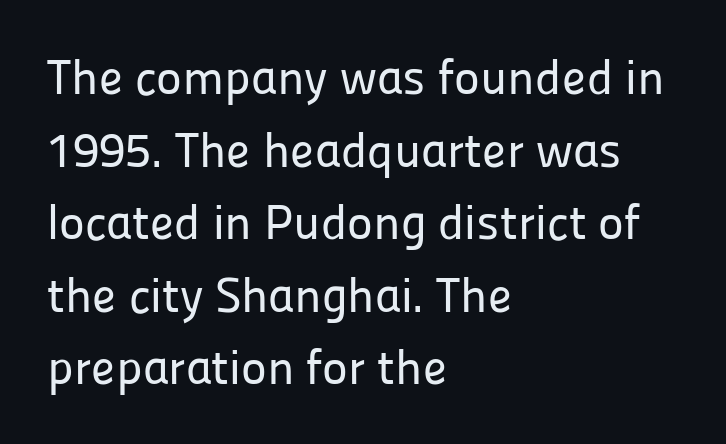
Q: Is the text italic (slanted)? A: No, it is upright.
Q: Is the typeface a serif or a sans-serif typeface? A: Sans-serif.
Q: Is the text underlined? A: No.
Q: How is the paragraph aligned? A: Left-aligned.
Q: Is the spacing between letters normal or unusually wide? A: Normal.
Q: Is the spacing between lines tight, normal or loose? A: Normal.
Q: Width (condensed, normal, or wide)? A: Normal.
Q: Stroke contrast? A: Low.
Q: x-height? A: Medium.
Q: Monospaced? A: No.
